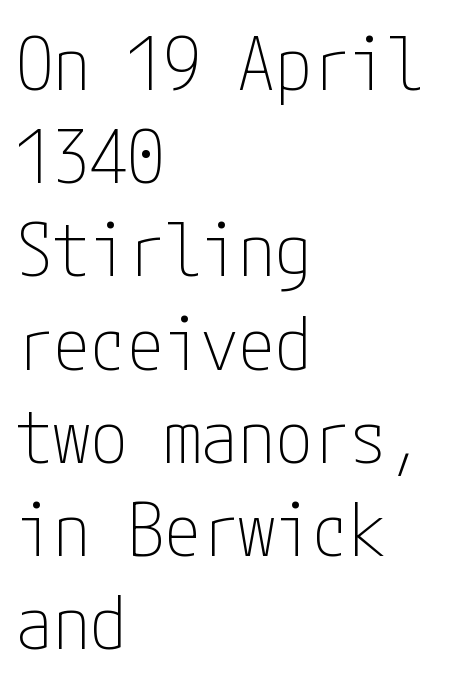
{"serif": "no", "italic": "no", "bold": "no", "weight": "thin", "width": "condensed", "stroke_contrast": "low", "x_height": "medium", "underline": "no", "align": "left", "line_spacing": "normal", "line_spacing_ratio": 1.26, "letter_spacing": "normal", "letter_spacing_em": 0.0, "glyph_px": 74}
